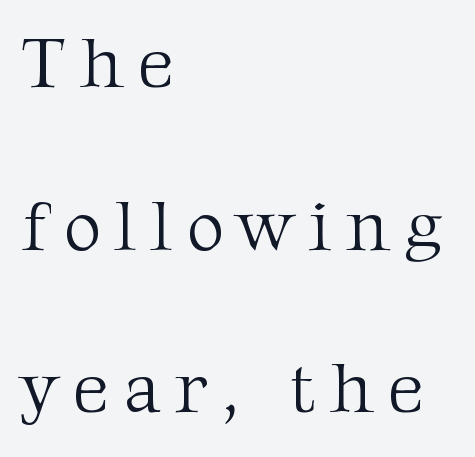
{"serif": "yes", "italic": "no", "bold": "no", "weight": "light", "width": "normal", "stroke_contrast": "medium", "x_height": "medium", "monospaced": "no", "underline": "no", "align": "left", "line_spacing": "loose", "line_spacing_ratio": 2.26, "letter_spacing": "wide", "letter_spacing_em": 0.2, "glyph_px": 72}
